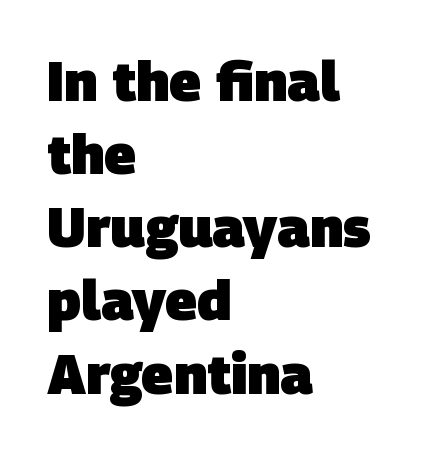
The face used here is a sans, in the tradition of grotesques and geometrics. The zone under the glyphs is completely vacant. The passage shown has conventional tracking throughout. In CSS terms this would be text-align: left.
